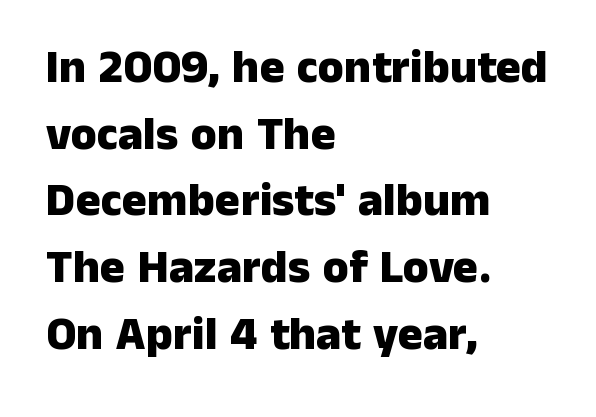
Q: Is the text bold? A: Yes.
Q: Is the text italic (slanted)? A: No, it is upright.
Q: Is the typeface a serif or a sans-serif typeface? A: Sans-serif.
Q: Is the text underlined? A: No.
Q: How is the paragraph aligned? A: Left-aligned.
Q: Is the spacing between letters normal or unusually wide? A: Normal.
Q: Is the spacing between lines tight, normal or loose? A: Normal.
Q: Width (condensed, normal, or wide)? A: Normal.
Q: Stroke contrast? A: Low.
Q: x-height? A: Medium.
Q: Monospaced? A: No.
